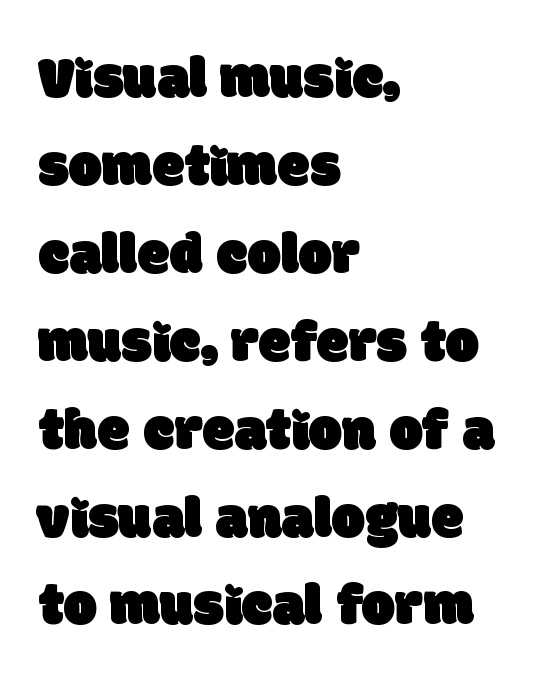
The strip under each line holds only bare page. What's the leading like? Ordinary, nothing unusual. This sample has the flowing, uneven cadence of proportional lettering. The rag falls on the right side of this text block. Does extra space separate the letters? No, they use regular spacing. Nope, no serifs anywhere on these letters.
